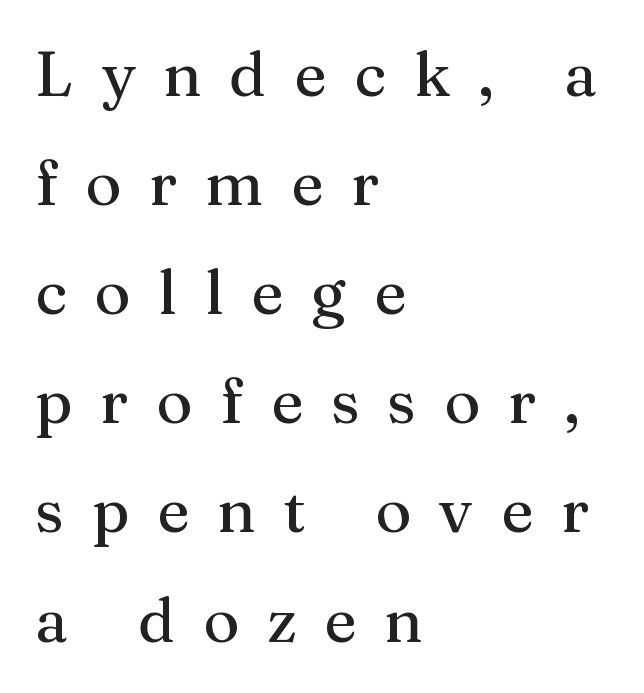
{"serif": "yes", "italic": "no", "width": "normal", "stroke_contrast": "medium", "x_height": "medium", "monospaced": "no", "underline": "no", "align": "left", "line_spacing_ratio": 1.76, "letter_spacing": "wide", "letter_spacing_em": 0.45, "glyph_px": 62}
